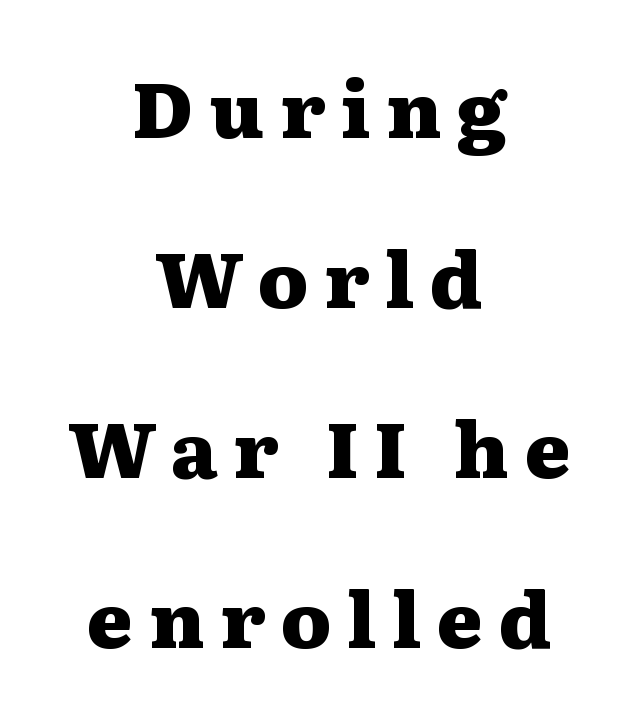
The image shows 78 px heavy, wide serif type, upright; set centered, loose line spacing (2.18x), unusually wide letter spacing (+0.2 em), not underlined; medium stroke contrast and a medium x-height.
